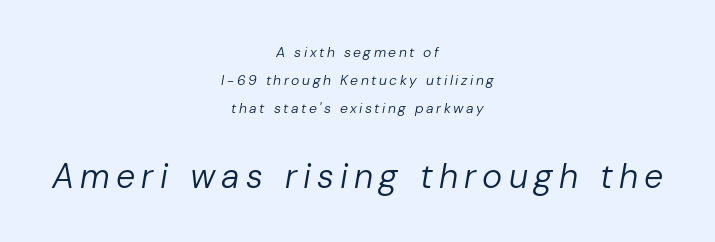
Q: Is the text bold? A: No.
Q: Is the text italic (slanted)? A: Yes, it leans right by about 10 degrees.
Q: Is the text underlined? A: No.
Q: How is the paragraph aligned? A: Centered.
Q: Is the spacing between lines tight, normal or loose? A: Loose.
Q: Which block of text is set in a larger size, the first (top) or the second (bottom)? A: The second (bottom) one.
Q: Width (condensed, normal, or wide)? A: Normal.
Q: Stroke contrast? A: Low.
Q: x-height? A: Medium.
Q: Monospaced? A: No.
